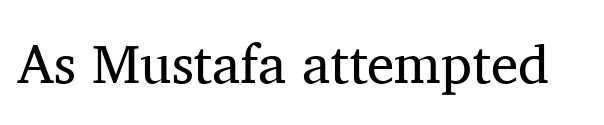
A bare baseline throughout the passage. Observe the ordinary spacing: letters are neighbours, not strangers. The passage shown is typed in a proportional face where columns would drift. It's the straight-up-and-down kind of type. Regarding serifs, this sample has them. The typesetting does not lean heavy: it is not bold.
